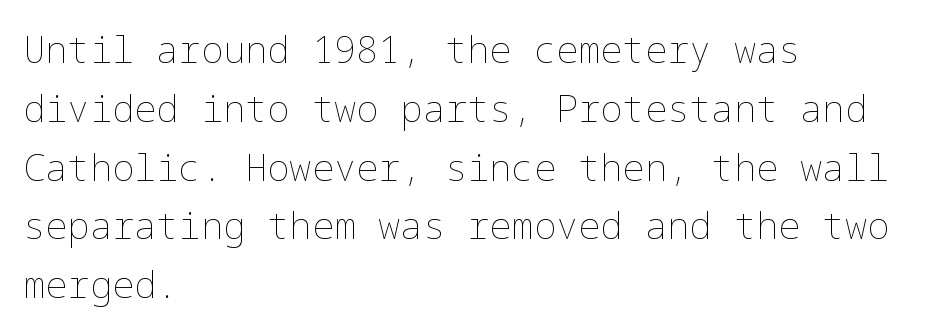
The image shows 37 px thin type, upright; set left-aligned, normal line spacing (1.59x), normal letter spacing, not underlined; low stroke contrast and a medium x-height.
